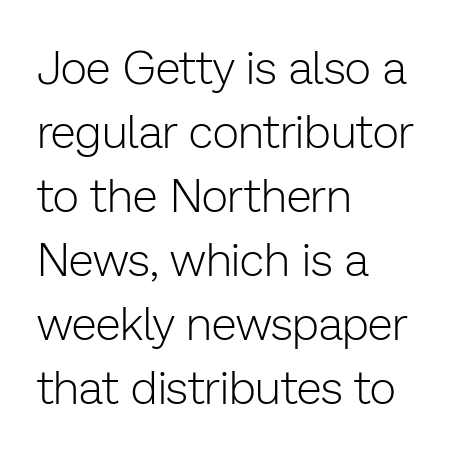
The image shows 46 px light sans-serif type, upright; set left-aligned, normal line spacing (1.39x), normal letter spacing, not underlined; low stroke contrast and a medium x-height.
